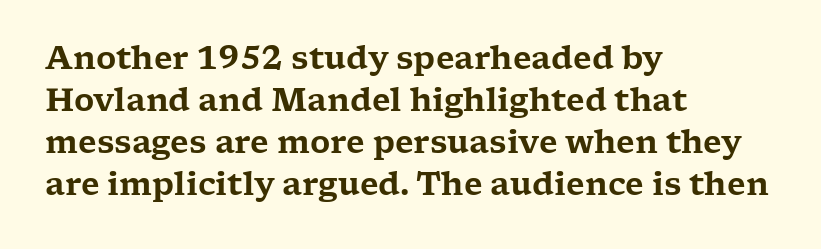
Q: Is the text italic (slanted)? A: No, it is upright.
Q: Is the typeface a serif or a sans-serif typeface? A: Serif.
Q: Is the text underlined? A: No.
Q: How is the paragraph aligned? A: Left-aligned.
Q: Is the spacing between letters normal or unusually wide? A: Normal.
Q: Is the spacing between lines tight, normal or loose? A: Normal.
Q: Width (condensed, normal, or wide)? A: Wide.
Q: Stroke contrast? A: Low.
Q: x-height? A: Medium.
Q: Monospaced? A: No.
